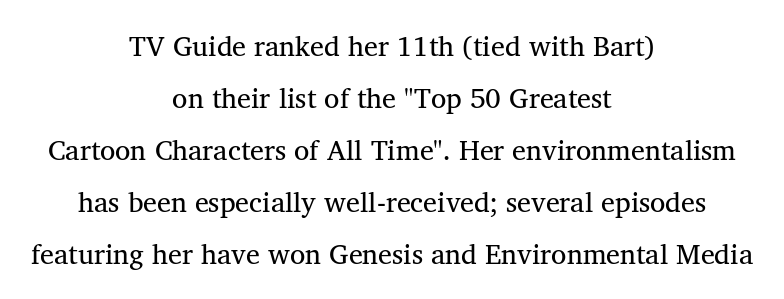
The image shows 28 px regular-weight serif type; set centered, line spacing 1.86x, normal letter spacing, not underlined; medium stroke contrast and a medium x-height.
